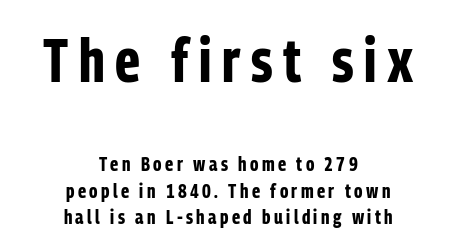
{"serif": "no", "italic": "no", "bold": "yes", "weight": "bold", "width": "condensed", "stroke_contrast": "low", "x_height": "medium", "monospaced": "no", "underline": "no", "align": "center", "line_spacing": "normal", "line_spacing_ratio": 1.32, "larger_block": "first", "size_ratio": 3.05, "glyph_px": 61}
